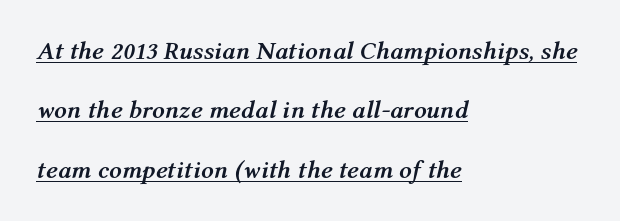
Regarding leading, the lines here are spaced well apart. Tall strokes in this sample are angled rather than plumb. All the whitespace from short lines collects on the right. The glyphs are accompanied by a horizontal stroke just below them. These lines carry a lot of weight — the face is fully bold. Here the glyphs are tracked normally, forming tight word shapes.
